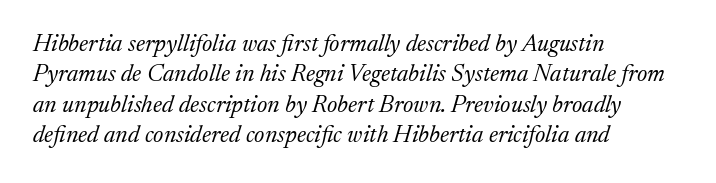
Underline: absent. Each new line begins a customary step beneath the previous one. All the whitespace from short lines collects on the right. The lettering tilts uniformly, giving the passage an italic look. Between one letter and the next there's only the usual sliver of space.
